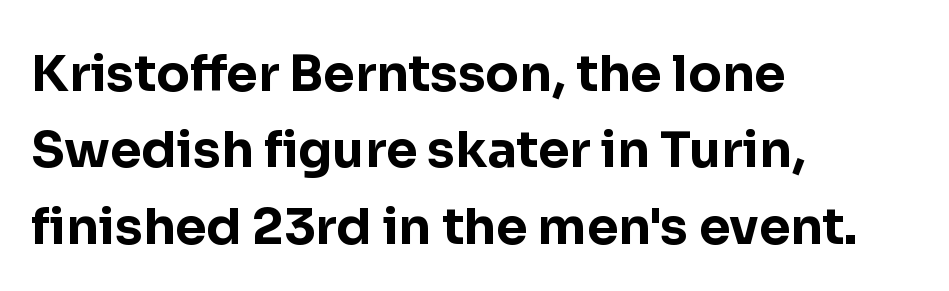
Words appear dense and cohesive because spacing is normal. Check under the words: just untouched page. Nope, no serifs anywhere on these letters. The rag falls on the right side of this text block. When letters stand straight like this, we call the style roman or upright. Heavy, bold letterforms.
